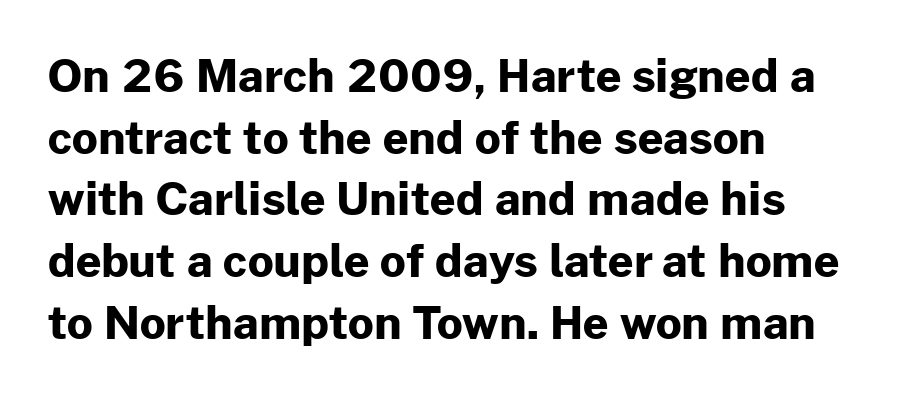
{"serif": "no", "italic": "no", "bold": "yes", "weight": "bold", "width": "normal", "stroke_contrast": "low", "x_height": "medium", "monospaced": "no", "underline": "no", "align": "left", "line_spacing": "normal", "line_spacing_ratio": 1.37, "letter_spacing": "normal", "letter_spacing_em": 0.0, "glyph_px": 45}
